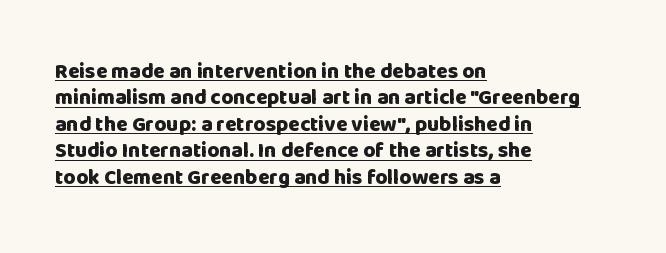
The image shows 21 px bold type, upright; set left-aligned, normal line spacing (1.26x), normal letter spacing, underlined.
